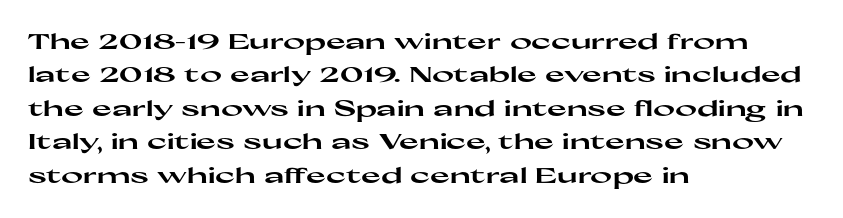
Q: Is the text bold? A: Yes.
Q: Is the text italic (slanted)? A: No, it is upright.
Q: Is the text underlined? A: No.
Q: How is the paragraph aligned? A: Left-aligned.
Q: Is the spacing between letters normal or unusually wide? A: Normal.
Q: Is the spacing between lines tight, normal or loose? A: Normal.
